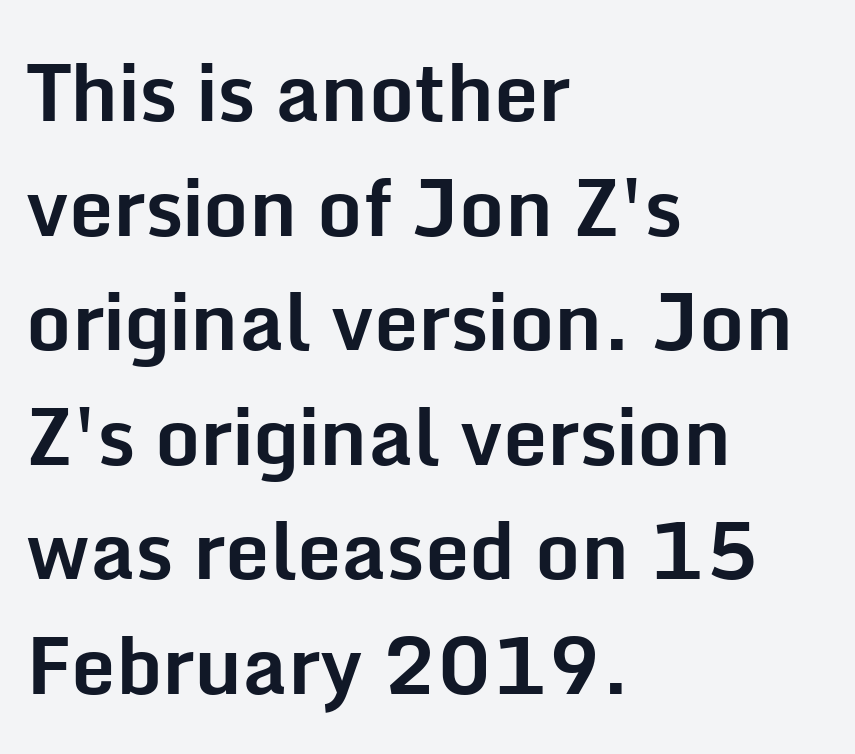
The image shows 79 px bold sans-serif type, upright; set left-aligned, normal line spacing (1.45x), normal letter spacing, not underlined; low stroke contrast and a medium x-height.
